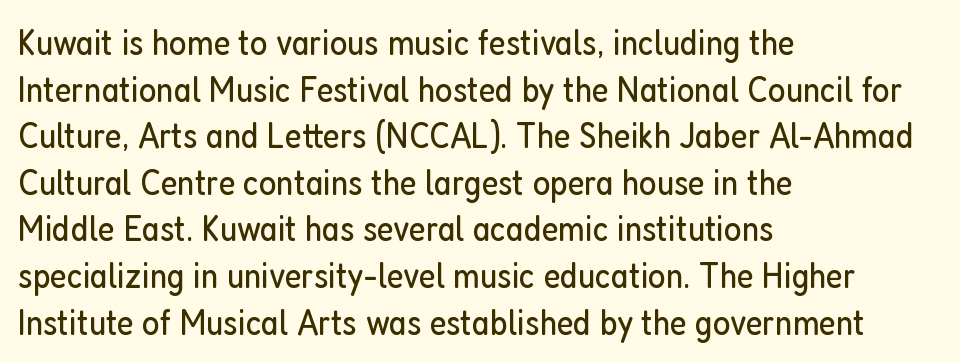
{"serif": "no", "italic": "no", "bold": "no", "weight": "regular", "width": "condensed", "stroke_contrast": "low", "x_height": "medium", "monospaced": "no", "underline": "no", "align": "left", "line_spacing": "normal", "line_spacing_ratio": 1.26, "letter_spacing": "normal", "letter_spacing_em": 0.0, "glyph_px": 37}
